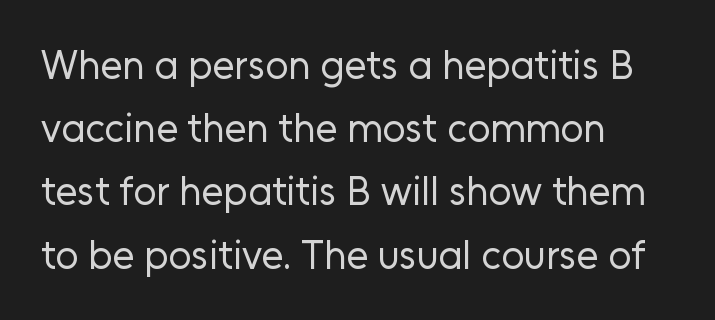
{"serif": "no", "italic": "no", "bold": "no", "weight": "regular", "width": "normal", "stroke_contrast": "low", "x_height": "medium", "monospaced": "no", "underline": "no", "align": "left", "line_spacing": "normal", "line_spacing_ratio": 1.58, "letter_spacing": "normal", "letter_spacing_em": 0.0, "glyph_px": 40}
